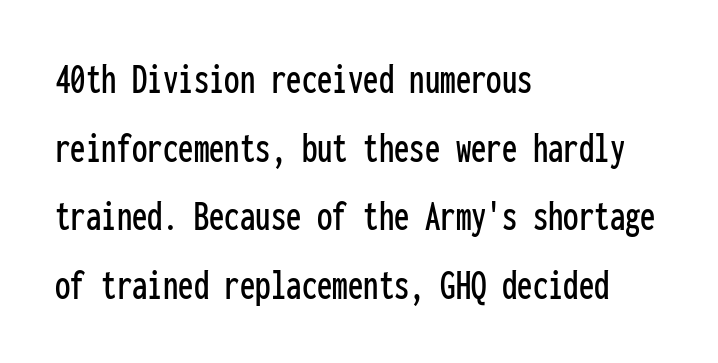
The image shows 44 px condensed sans-serif type, upright, monospaced; set left-aligned, normal line spacing (1.56x), normal letter spacing, not underlined; low stroke contrast and a medium x-height.
